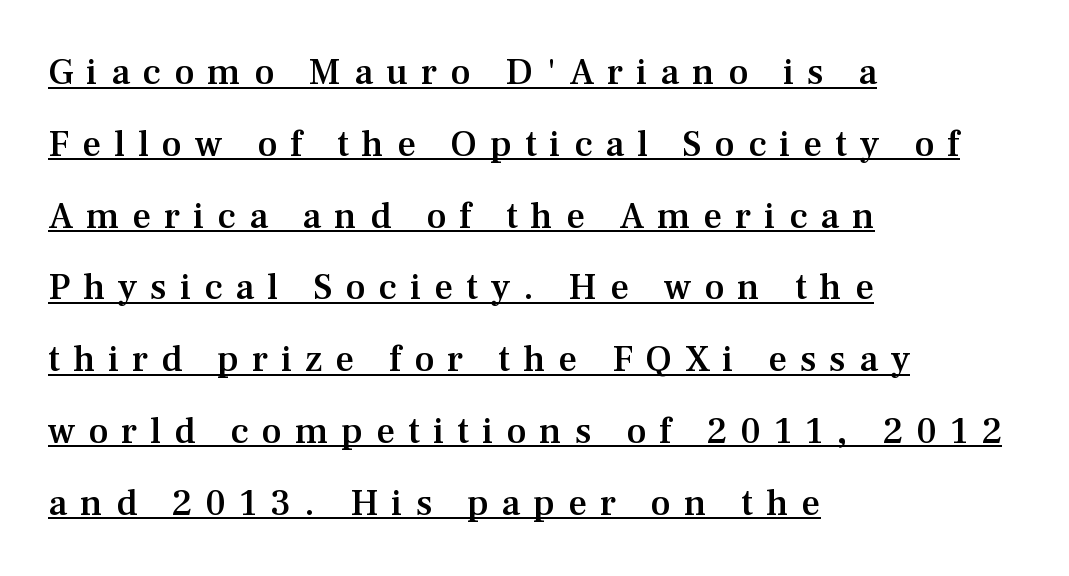
Q: Is the text bold? A: Semi-bold.
Q: Is the text italic (slanted)? A: No, it is upright.
Q: Is the typeface a serif or a sans-serif typeface? A: Serif.
Q: Is the text underlined? A: Yes.
Q: How is the paragraph aligned? A: Left-aligned.
Q: Is the spacing between letters normal or unusually wide? A: Unusually wide.
Q: Is the spacing between lines tight, normal or loose? A: Loose.
Q: Width (condensed, normal, or wide)? A: Normal.
Q: Stroke contrast? A: Medium.
Q: x-height? A: Medium.
Q: Monospaced? A: No.
